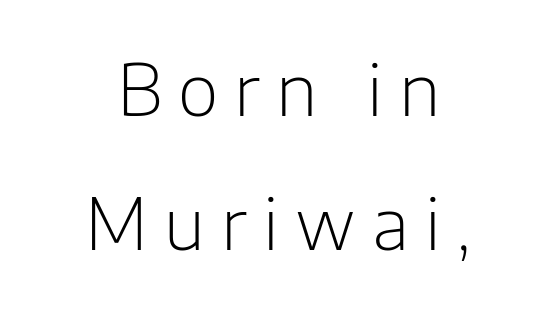
Q: Is the text bold? A: No.
Q: Is the text italic (slanted)? A: No, it is upright.
Q: Is the typeface a serif or a sans-serif typeface? A: Sans-serif.
Q: Is the text underlined? A: No.
Q: How is the paragraph aligned? A: Centered.
Q: Is the spacing between letters normal or unusually wide? A: Unusually wide.
Q: Is the spacing between lines tight, normal or loose? A: Loose.
Q: Width (condensed, normal, or wide)? A: Normal.
Q: Stroke contrast? A: Low.
Q: x-height? A: Medium.
Q: Monospaced? A: No.
